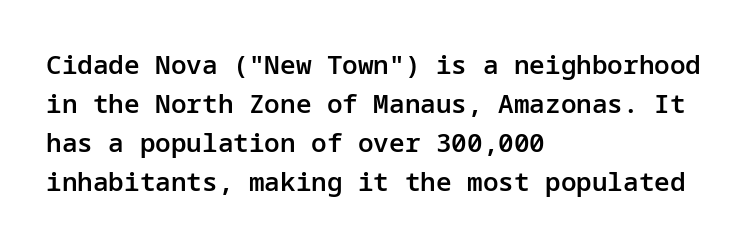
Q: Is the text bold? A: Semi-bold.
Q: Is the text italic (slanted)? A: No, it is upright.
Q: Is the text underlined? A: No.
Q: How is the paragraph aligned? A: Left-aligned.
Q: Is the spacing between letters normal or unusually wide? A: Normal.
Q: Is the spacing between lines tight, normal or loose? A: Normal.
